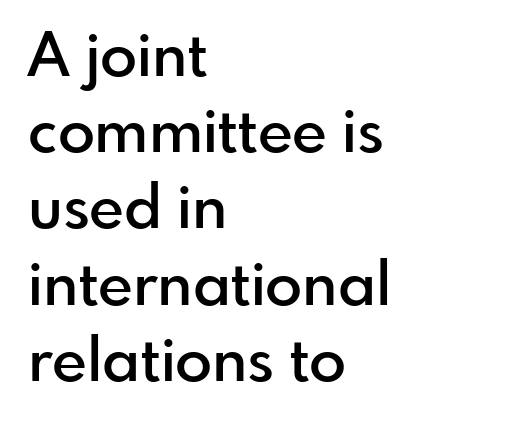
{"serif": "no", "italic": "no", "bold": "semi", "weight": "semibold", "width": "normal", "stroke_contrast": "low", "x_height": "small", "monospaced": "no", "underline": "no", "align": "left", "line_spacing": "normal", "line_spacing_ratio": 1.25, "letter_spacing": "normal", "letter_spacing_em": 0.0, "glyph_px": 61}
